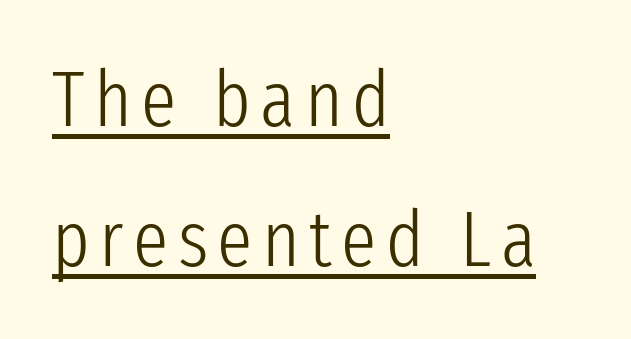
The image shows 79 px light, condensed sans-serif type, upright; set left-aligned, line spacing 1.77x, underlined; low stroke contrast and a medium x-height.
